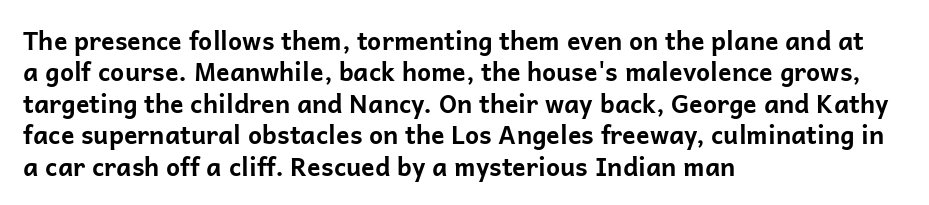
Horizontal alignment here is leftward, the default for most running prose. These lines were composed using upright roman letters. Quick note: underline off. Words appear dense and cohesive because spacing is normal. Honestly, the row spacing looks completely unremarkable. Heft: maximum for text — a bold.
